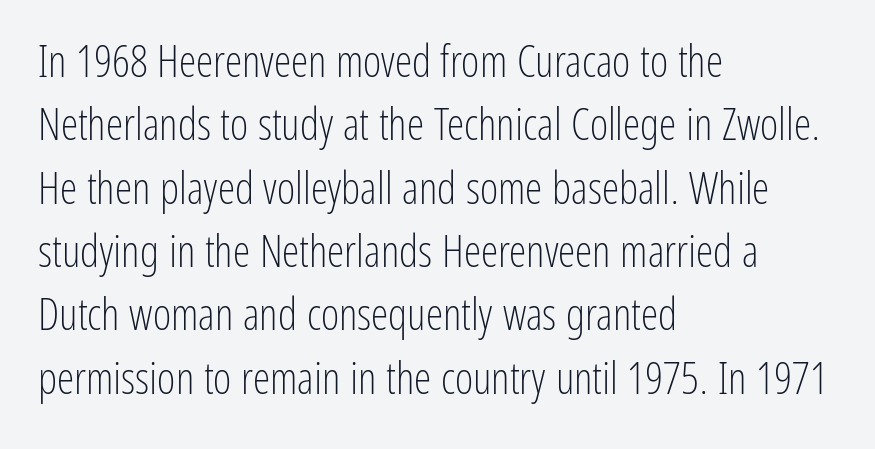
Q: Is the text bold? A: No.
Q: Is the text italic (slanted)? A: No, it is upright.
Q: Is the typeface a serif or a sans-serif typeface? A: Sans-serif.
Q: Is the text underlined? A: No.
Q: How is the paragraph aligned? A: Left-aligned.
Q: Is the spacing between letters normal or unusually wide? A: Normal.
Q: Is the spacing between lines tight, normal or loose? A: Normal.
Q: Width (condensed, normal, or wide)? A: Condensed.
Q: Stroke contrast? A: Low.
Q: x-height? A: Medium.
Q: Monospaced? A: No.
